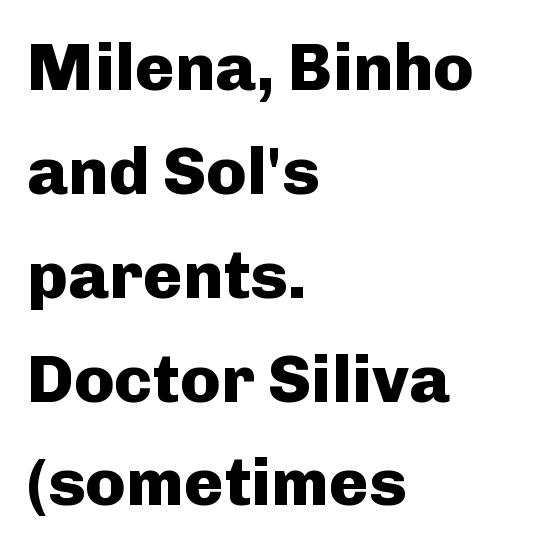
{"serif": "no", "italic": "no", "bold": "yes", "weight": "heavy", "width": "normal", "stroke_contrast": "low", "x_height": "medium", "monospaced": "no", "underline": "no", "align": "left", "line_spacing": "normal", "line_spacing_ratio": 1.55, "letter_spacing": "normal", "letter_spacing_em": 0.0, "glyph_px": 67}
